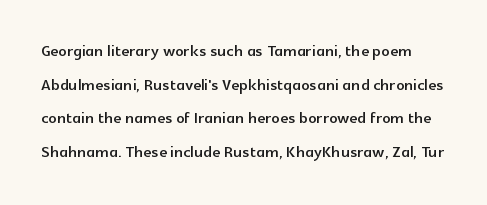
Q: Is the text italic (slanted)? A: No, it is upright.
Q: Is the text underlined? A: No.
Q: Is the spacing between letters normal or unusually wide? A: Normal.
Q: Is the spacing between lines tight, normal or loose? A: Normal.
